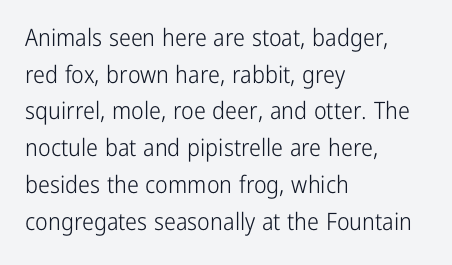
{"italic": "no", "bold": "no", "underline": "no", "align": "left", "line_spacing": "normal", "line_spacing_ratio": 1.53, "letter_spacing": "normal", "letter_spacing_em": 0.0, "glyph_px": 24}
